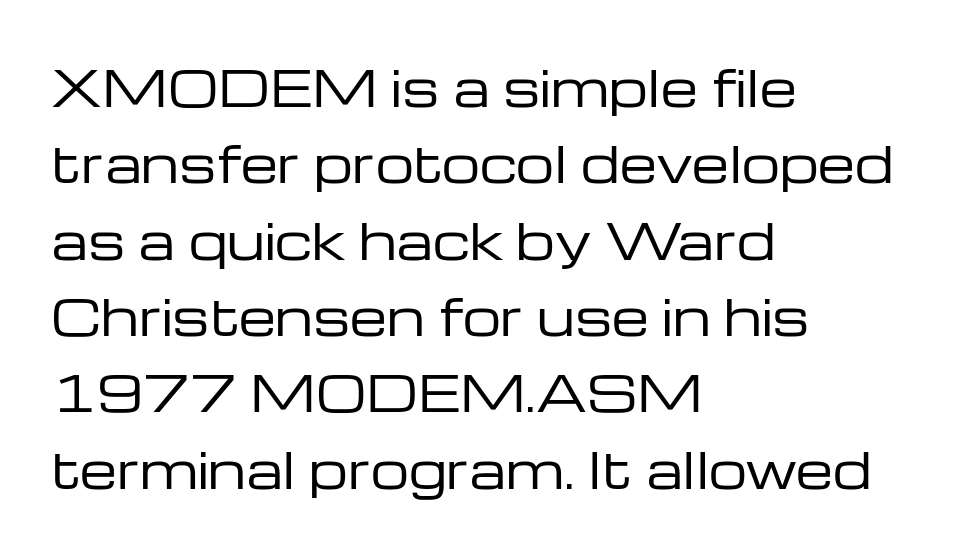
{"serif": "no", "italic": "no", "bold": "no", "weight": "regular", "width": "wide", "stroke_contrast": "low", "x_height": "medium", "monospaced": "no", "underline": "no", "align": "left", "line_spacing": "normal", "line_spacing_ratio": 1.59, "letter_spacing": "normal", "letter_spacing_em": 0.0, "glyph_px": 48}
